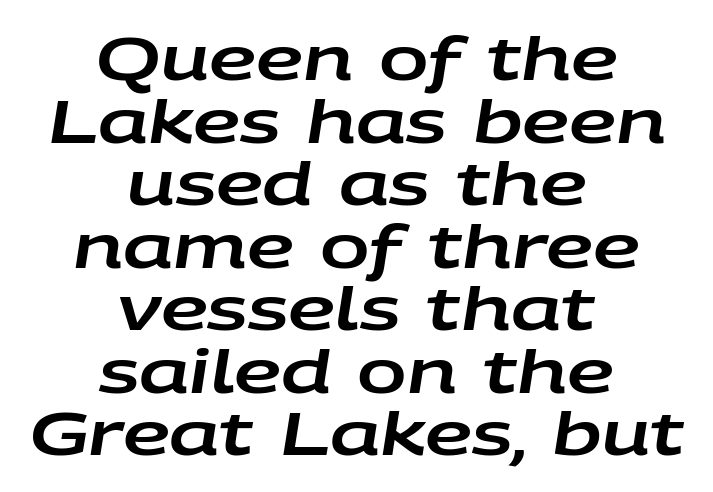
Q: Is the text italic (slanted)? A: Yes, it leans right by about 9 degrees.
Q: Is the text underlined? A: No.
Q: How is the paragraph aligned? A: Centered.
Q: Is the spacing between letters normal or unusually wide? A: Normal.
Q: Is the spacing between lines tight, normal or loose? A: Tight.
Q: Width (condensed, normal, or wide)? A: Wide.
Q: Stroke contrast? A: Low.
Q: x-height? A: Large.
Q: Monospaced? A: No.
